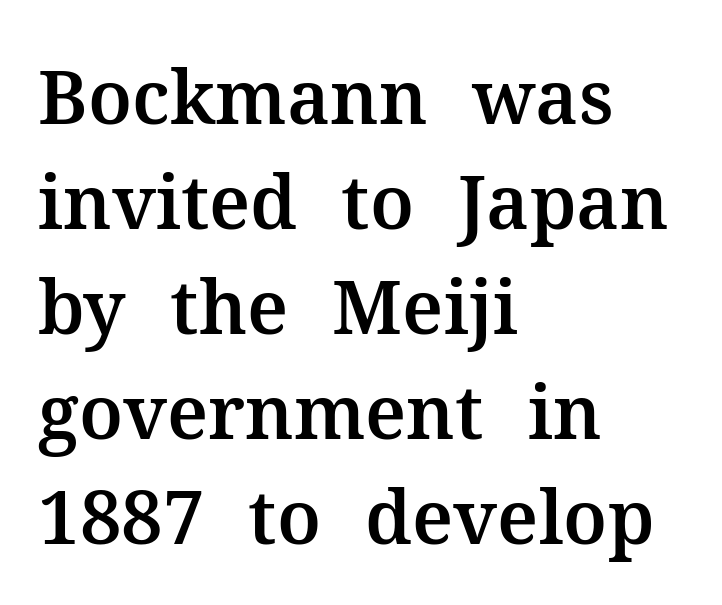
The image shows 74 px serif type, upright; set left-aligned, normal line spacing (1.42x), normal letter spacing, not underlined; medium stroke contrast and a medium x-height.
